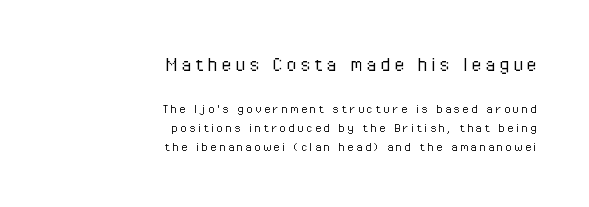
The image shows 22 px text type, upright; set right-aligned, normal line spacing (1.36x), not underlined; the first (top) block is 1.57x larger.
